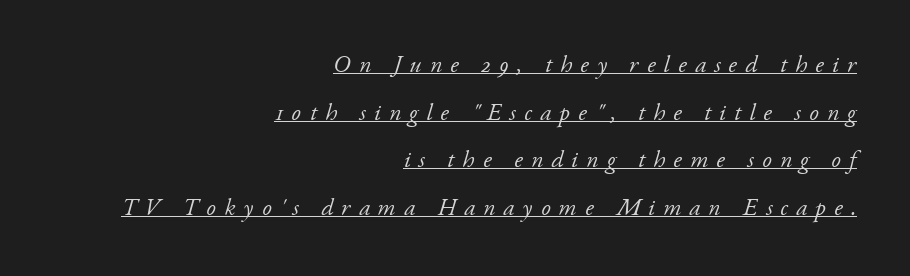
Q: Is the text bold? A: No.
Q: Is the text italic (slanted)? A: Yes, it leans right by about 17 degrees.
Q: Is the text underlined? A: Yes.
Q: How is the paragraph aligned? A: Right-aligned.
Q: Is the spacing between letters normal or unusually wide? A: Unusually wide.
Q: Is the spacing between lines tight, normal or loose? A: Loose.
